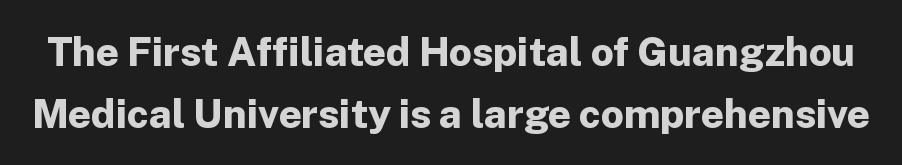
{"serif": "no", "italic": "no", "bold": "yes", "weight": "bold", "width": "normal", "stroke_contrast": "low", "x_height": "medium", "monospaced": "no", "underline": "no", "line_spacing": "normal", "line_spacing_ratio": 1.54, "letter_spacing": "normal", "letter_spacing_em": 0.0, "glyph_px": 40}
